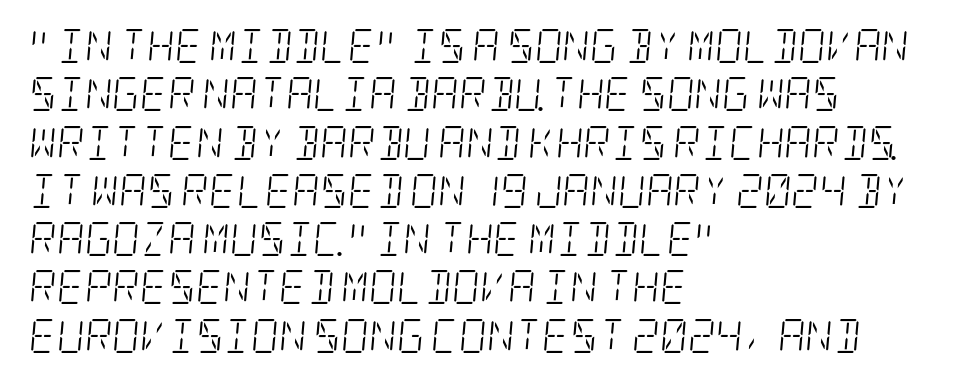
The image shows 34 px light, condensed serif type, italic (leaning right); set left-aligned, normal line spacing (1.42x), normal letter spacing, not underlined; low stroke contrast and a large x-height.
